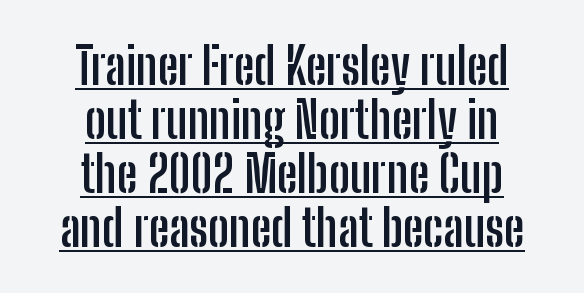
The image shows 50 px semibold, condensed sans-serif type, upright; set centered, tight line spacing (1.08x), normal letter spacing, underlined; low stroke contrast and a medium x-height.
